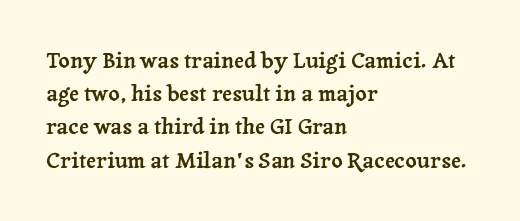
Q: Is the text italic (slanted)? A: No, it is upright.
Q: Is the text underlined? A: No.
Q: How is the paragraph aligned? A: Left-aligned.
Q: Is the spacing between letters normal or unusually wide? A: Normal.
Q: Is the spacing between lines tight, normal or loose? A: Normal.
